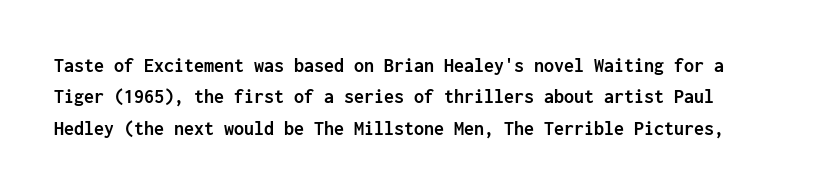
Q: Is the text bold? A: Yes.
Q: Is the text italic (slanted)? A: No, it is upright.
Q: Is the text underlined? A: No.
Q: Is the spacing between letters normal or unusually wide? A: Normal.
Q: Is the spacing between lines tight, normal or loose? A: Normal.
